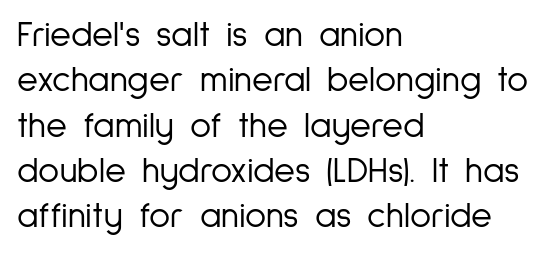
The image shows 36 px light, condensed sans-serif type, upright; set left-aligned, normal line spacing (1.26x), normal letter spacing, not underlined; low stroke contrast and a medium x-height.
